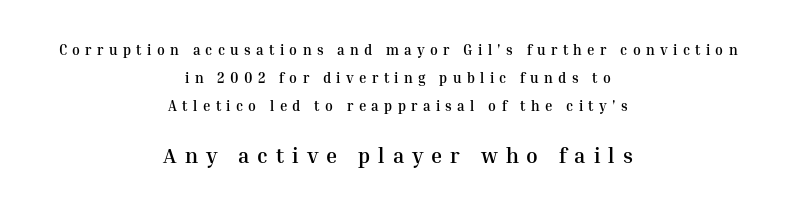
Q: Is the text bold? A: Yes.
Q: Is the text italic (slanted)? A: No, it is upright.
Q: Is the text underlined? A: No.
Q: How is the paragraph aligned? A: Centered.
Q: Is the spacing between letters normal or unusually wide? A: Unusually wide.
Q: Is the spacing between lines tight, normal or loose? A: Loose.
Q: Which block of text is set in a larger size, the first (top) or the second (bottom)? A: The second (bottom) one.
